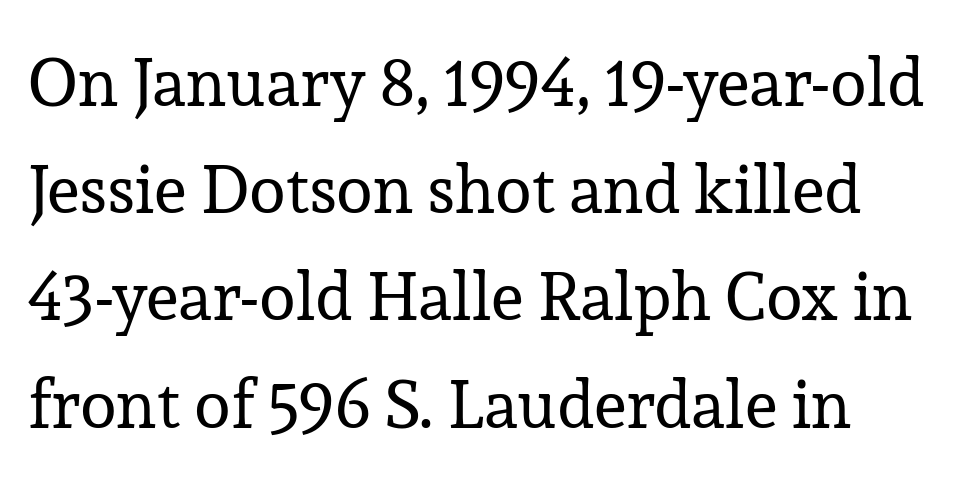
Q: Is the text bold? A: No.
Q: Is the text italic (slanted)? A: No, it is upright.
Q: Is the typeface a serif or a sans-serif typeface? A: Serif.
Q: Is the text underlined? A: No.
Q: Is the spacing between letters normal or unusually wide? A: Normal.
Q: Is the spacing between lines tight, normal or loose? A: Normal.
Q: Width (condensed, normal, or wide)? A: Normal.
Q: Stroke contrast? A: Low.
Q: x-height? A: Medium.
Q: Monospaced? A: No.
